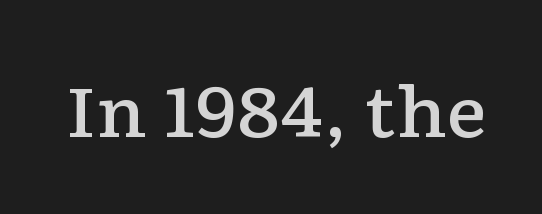
Q: Is the text bold? A: Semi-bold.
Q: Is the text italic (slanted)? A: No, it is upright.
Q: Is the typeface a serif or a sans-serif typeface? A: Serif.
Q: Is the text underlined? A: No.
Q: Is the spacing between letters normal or unusually wide? A: Normal.
Q: Width (condensed, normal, or wide)? A: Wide.
Q: Stroke contrast? A: Low.
Q: x-height? A: Medium.
Q: Monospaced? A: No.
